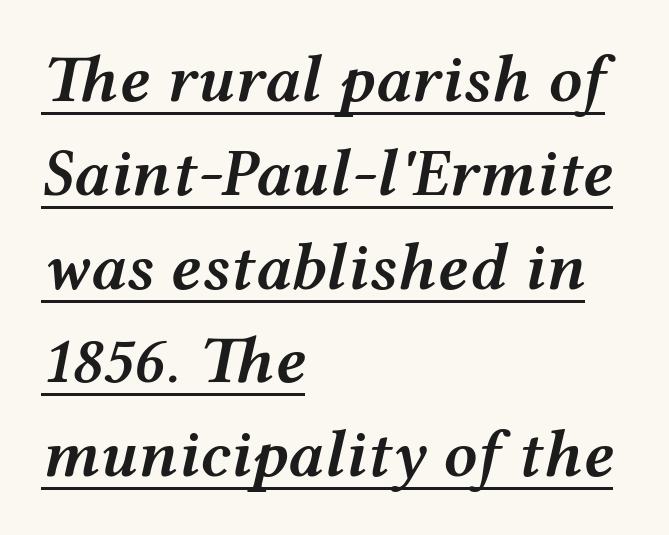
The image shows 67 px semibold, wide type, italic (leaning right); set left-aligned, normal line spacing (1.4x), normal letter spacing, underlined; medium stroke contrast and a medium x-height.
